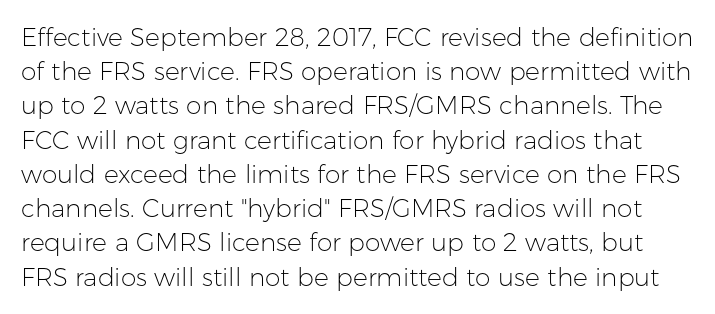
The image shows 25 px text type, upright; set normal line spacing (1.37x), normal letter spacing, not underlined.
